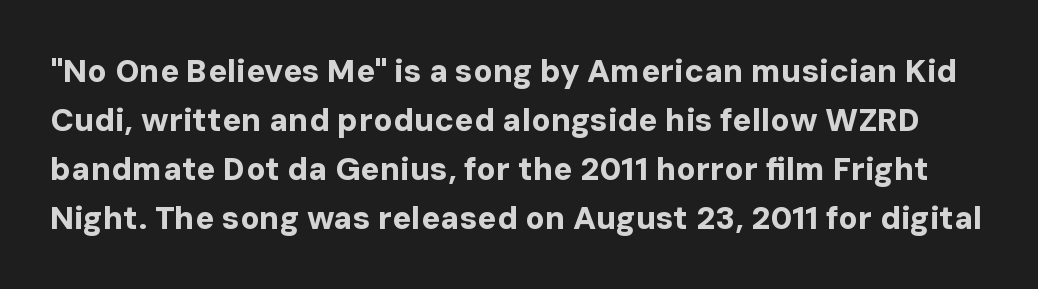
{"serif": "no", "italic": "no", "bold": "yes", "weight": "bold", "width": "normal", "stroke_contrast": "low", "x_height": "medium", "monospaced": "no", "underline": "no", "line_spacing": "normal", "line_spacing_ratio": 1.53, "letter_spacing": "normal", "letter_spacing_em": 0.0, "glyph_px": 32}
